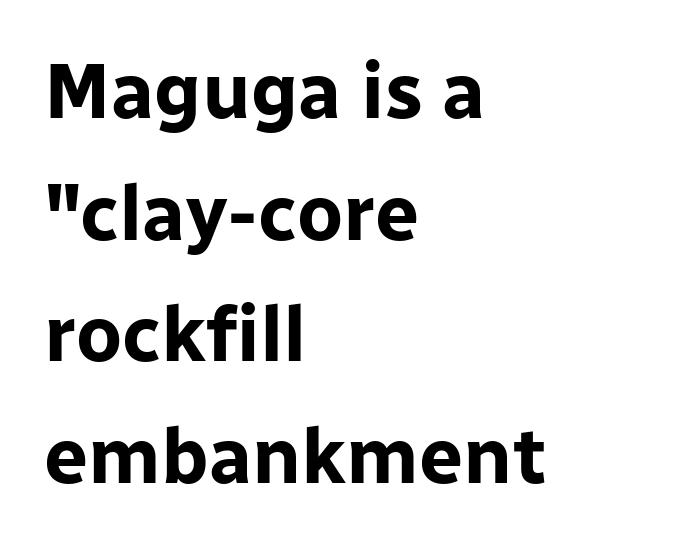
{"serif": "no", "italic": "no", "bold": "yes", "weight": "bold", "width": "normal", "stroke_contrast": "low", "x_height": "medium", "monospaced": "no", "underline": "no", "align": "left", "line_spacing": "normal", "line_spacing_ratio": 1.56, "letter_spacing": "normal", "letter_spacing_em": 0.0, "glyph_px": 78}
